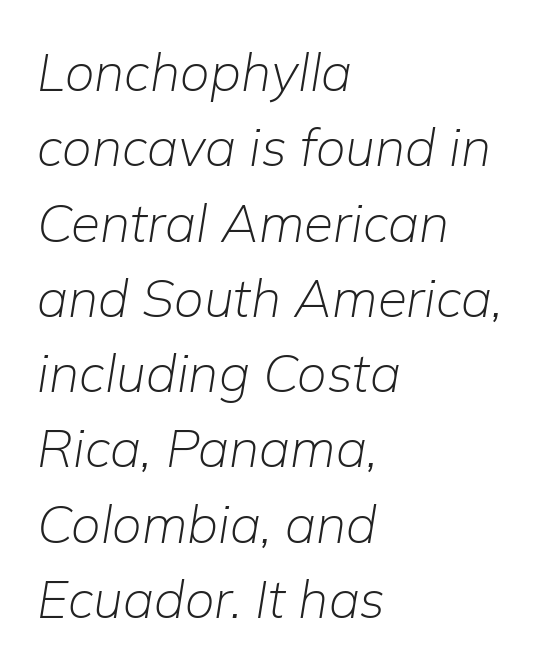
The lines in this sample share a left origin and differ only in where they stop. Underline: absent. In terms of letterspacing, this is plain default setting. Weight class: somewhere from thin through regular.
